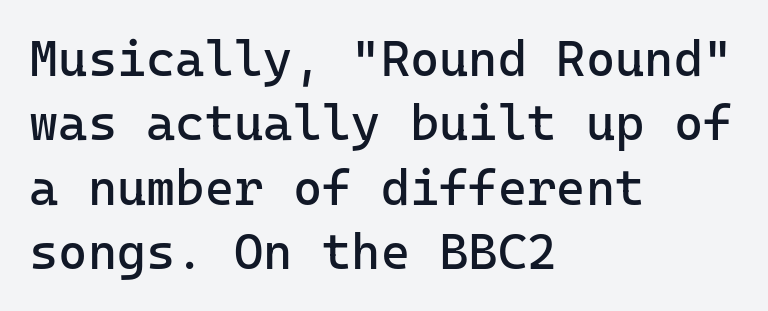
Q: Is the text bold? A: No.
Q: Is the text italic (slanted)? A: No, it is upright.
Q: Is the typeface a serif or a sans-serif typeface? A: Sans-serif.
Q: Is the text underlined? A: No.
Q: How is the paragraph aligned? A: Left-aligned.
Q: Is the spacing between letters normal or unusually wide? A: Normal.
Q: Is the spacing between lines tight, normal or loose? A: Normal.
Q: Width (condensed, normal, or wide)? A: Normal.
Q: Stroke contrast? A: Low.
Q: x-height? A: Medium.
